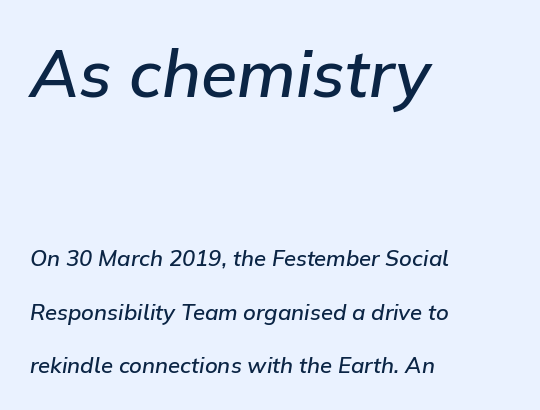
The image shows 66 px semibold type, italic (leaning right); set left-aligned, loose line spacing (2.43x), normal letter spacing, not underlined; the first (top) block is 3.0x larger; low stroke contrast and a medium x-height.
